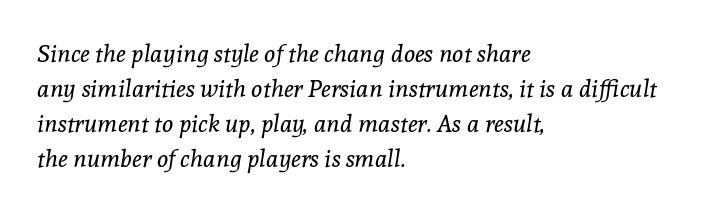
The image shows 24 px text type, italic (leaning right); set left-aligned, normal line spacing (1.46x), normal letter spacing, not underlined.
